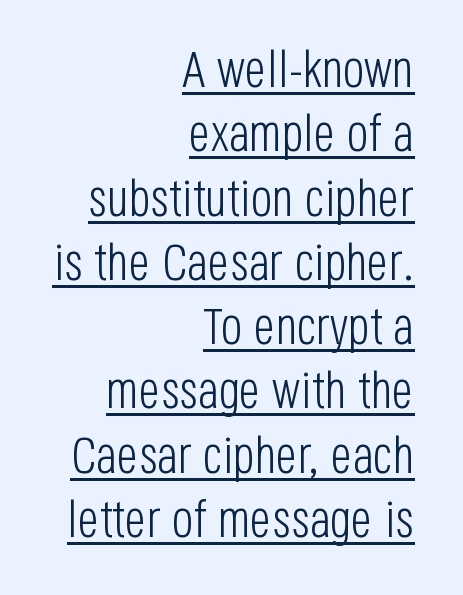
The image shows 51 px light, condensed sans-serif type, upright; set right-aligned, normal line spacing (1.26x), normal letter spacing, underlined; low stroke contrast and a large x-height.
